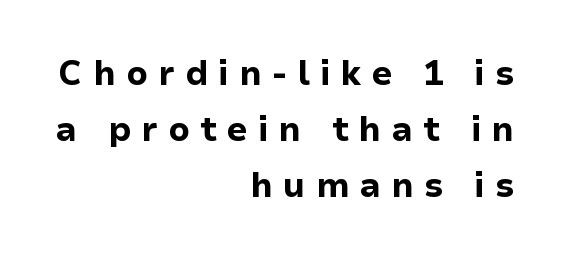
Posture: vertical. Does the leading feel generous? No, just average. Font category for this specimen: sans-serif. Layout note: lines flush right. Proportional: the letters do not fall into vertical columns. Quick note: underline off.
